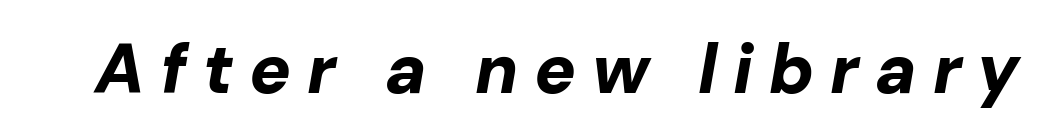
Looking at the ascenders, they clearly lean. Does the weight exceed regular? Yes, all the way to bold. Spacing verdict: proportional, widths tailored to each character. The gaps between neighbouring characters are conspicuously large. The string is rendered with underlining switched off.
